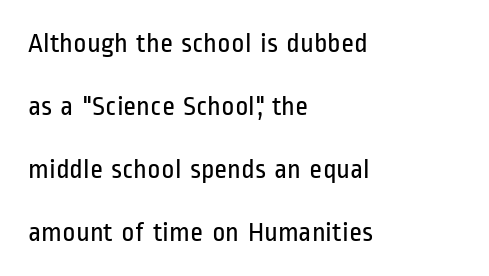
{"serif": "no", "italic": "no", "bold": "no", "weight": "regular", "width": "condensed", "stroke_contrast": "low", "x_height": "medium", "monospaced": "no", "underline": "no", "align": "left", "line_spacing": "loose", "line_spacing_ratio": 2.25, "letter_spacing": "normal", "letter_spacing_em": 0.0, "glyph_px": 28}
